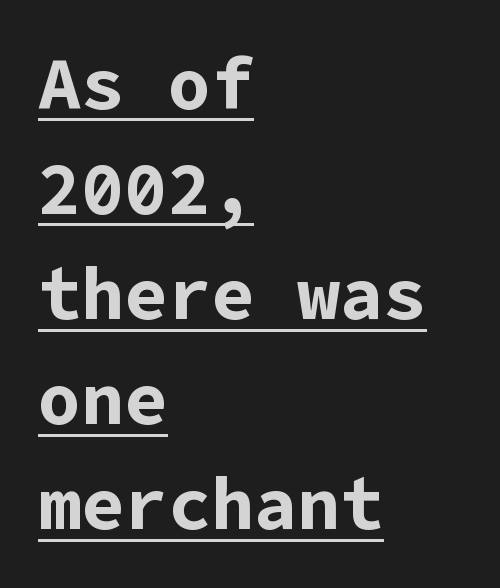
{"serif": "no", "italic": "no", "bold": "yes", "weight": "bold", "width": "normal", "stroke_contrast": "low", "x_height": "medium", "underline": "yes", "align": "left", "line_spacing": "normal", "line_spacing_ratio": 1.46, "letter_spacing": "normal", "letter_spacing_em": 0.0, "glyph_px": 72}
